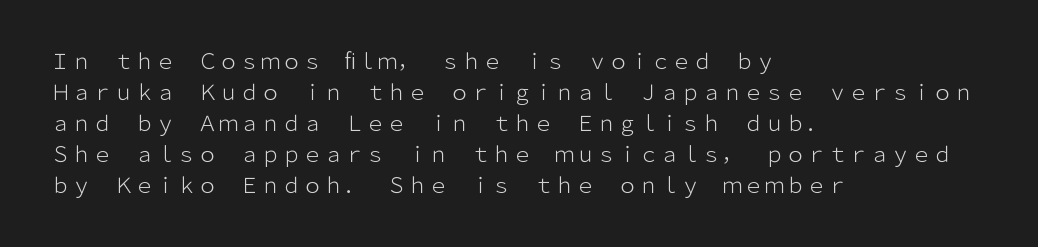
The image shows 21 px text type, upright; set left-aligned, normal line spacing (1.48x), normal letter spacing, not underlined.
